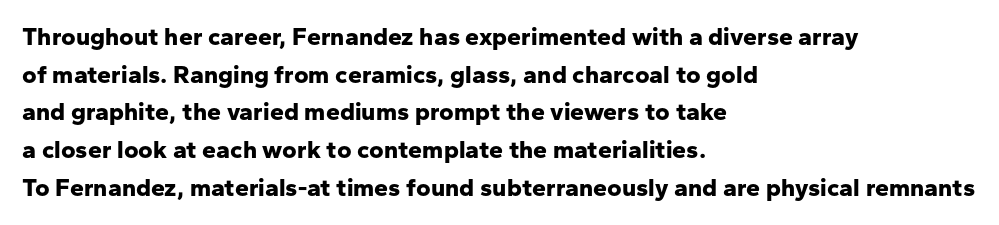
Students, note that the glyphs here touch the page at normal intervals. The vertical gap from one line to the next is medium. The lettering stays uniformly vertical, giving the passage a roman look. The lines are quadded left. Heft: maximum for text — a bold. Type without underlining.
